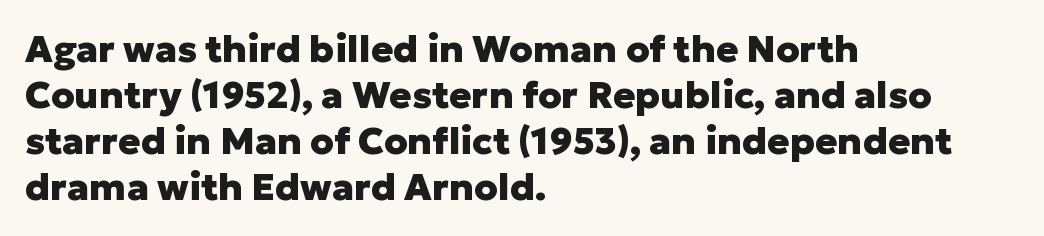
Q: Is the text bold? A: Yes.
Q: Is the text italic (slanted)? A: No, it is upright.
Q: Is the typeface a serif or a sans-serif typeface? A: Sans-serif.
Q: Is the text underlined? A: No.
Q: How is the paragraph aligned? A: Left-aligned.
Q: Is the spacing between letters normal or unusually wide? A: Normal.
Q: Width (condensed, normal, or wide)? A: Normal.
Q: Stroke contrast? A: Low.
Q: x-height? A: Medium.
Q: Monospaced? A: No.
